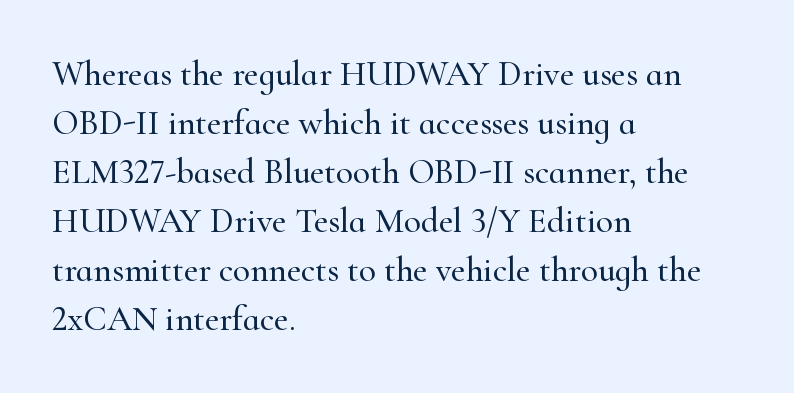
A classic flush-left, rag-right setting is used for this passage. Think of a printed novel: that variable character pitch is what you see here. The tracking reads as untouched default to a designer's eye. Unlike italic type, these characters show no tilt at all. A serif font was chosen for this passage.
